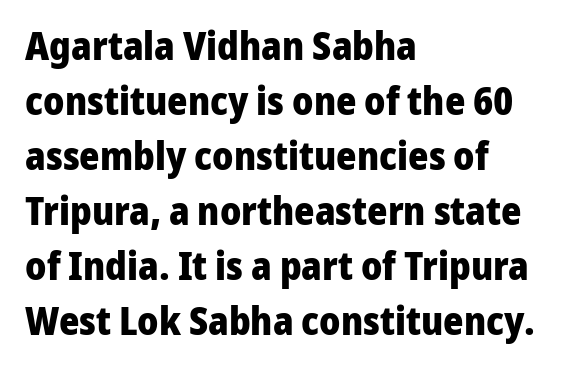
Classification — sans serif. Inter-character spacing is left at the font's built-in metrics. Plain, unruled lines of type. Typeset ragged right — the left edge is the straight one.
